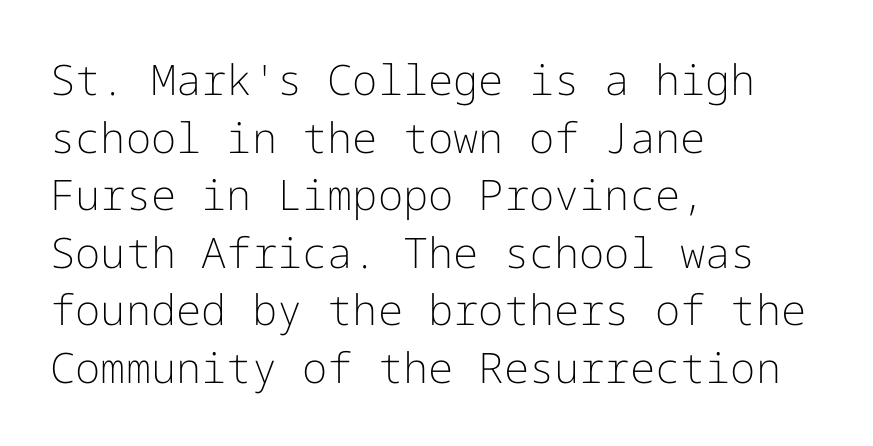
The image shows 42 px light sans-serif type, upright; set left-aligned, normal line spacing (1.37x), normal letter spacing, not underlined; low stroke contrast and a medium x-height.
